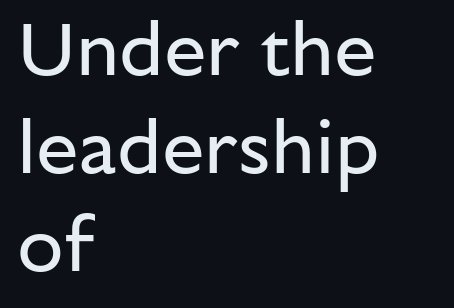
It's the straight-up-and-down kind of type. Is there much room between lines? A standard amount, neither cramped nor airy. Nothing heavy about these letters — not bold at all. Here the designer chose a conventional face with non-uniform glyph widths. Look at the tracking — it's just the regular setting, nothing added. Grotesque or geometric, the face here clearly has no serifs.
